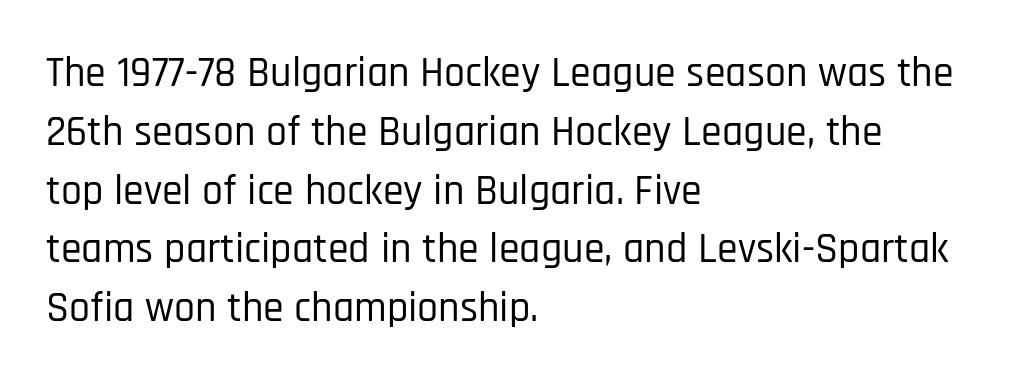
The image shows 42 px condensed sans-serif type, upright; set left-aligned, normal line spacing (1.4x), normal letter spacing, not underlined; low stroke contrast and a large x-height.
